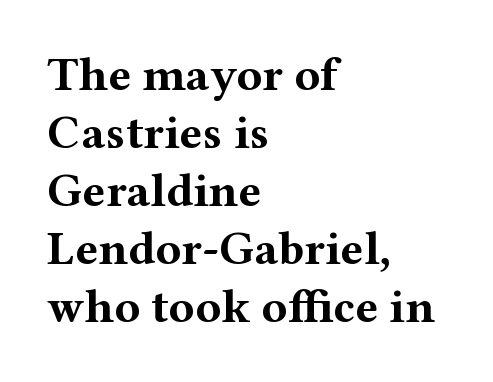
{"serif": "yes", "italic": "no", "bold": "yes", "weight": "bold", "width": "wide", "stroke_contrast": "medium", "x_height": "medium", "monospaced": "no", "underline": "no", "align": "left", "line_spacing_ratio": 1.21, "letter_spacing": "normal", "letter_spacing_em": 0.0, "glyph_px": 48}
